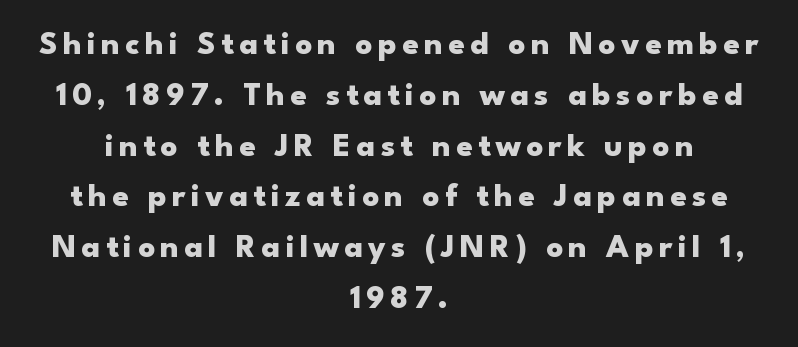
{"serif": "no", "italic": "no", "bold": "yes", "weight": "heavy", "width": "wide", "stroke_contrast": "low", "x_height": "small", "monospaced": "no", "underline": "no", "align": "center", "line_spacing": "normal", "line_spacing_ratio": 1.54, "glyph_px": 33}
